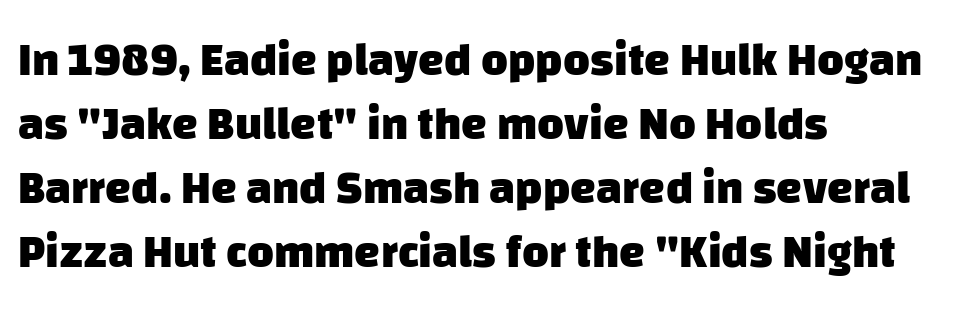
Varying glyph widths throughout — classic text-font behaviour. Compared with typical body copy, the letter spacing here is the same. The lines sit at an ordinary, default distance from one another. Thick stems and heavy bowls — unmistakably bold. Observe the absence of serifs on each vertical stroke in this sample.
